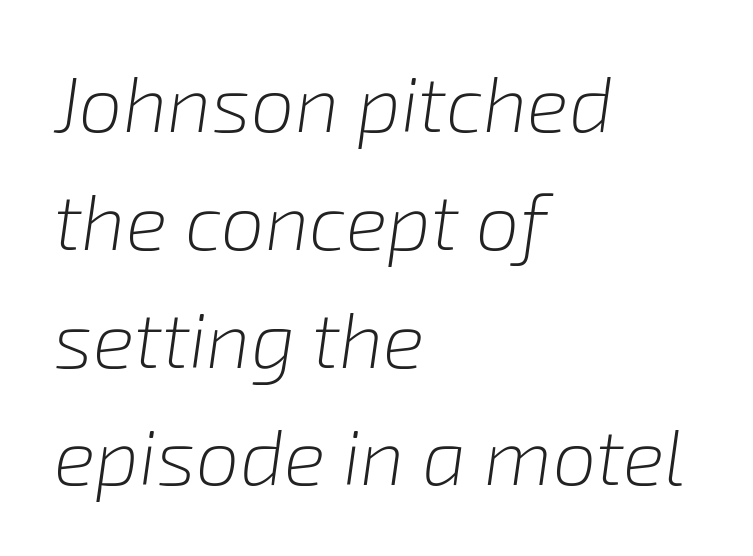
Q: Is the text bold? A: No.
Q: Is the text italic (slanted)? A: Yes, it leans right by about 8 degrees.
Q: Is the text underlined? A: No.
Q: How is the paragraph aligned? A: Left-aligned.
Q: Is the spacing between letters normal or unusually wide? A: Normal.
Q: Is the spacing between lines tight, normal or loose? A: Normal.
Q: Width (condensed, normal, or wide)? A: Normal.
Q: Stroke contrast? A: Low.
Q: x-height? A: Medium.
Q: Monospaced? A: No.
